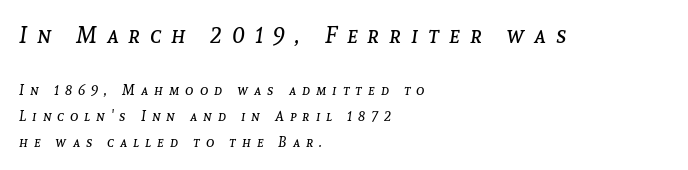
The passage shown has open, widely tracked lettering throughout. There's an unmistakable incline to the writing here. Compared with a centered layout, this one pins lines to the left instead. You get the large type first, then a drop to smaller type. The space beneath each line is pristine and unruled. Is this a heavy cut? Hardly; it is regular or lighter.
